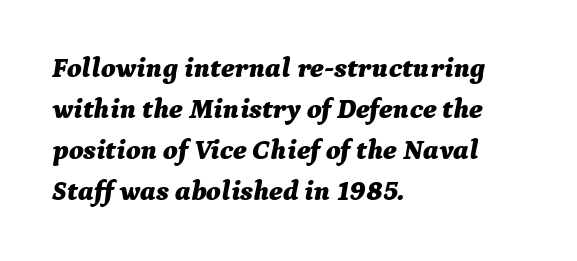
Q: Is the text bold? A: Yes.
Q: Is the text italic (slanted)? A: Yes, it leans right by about 9 degrees.
Q: Is the text underlined? A: No.
Q: How is the paragraph aligned? A: Left-aligned.
Q: Is the spacing between letters normal or unusually wide? A: Normal.
Q: Is the spacing between lines tight, normal or loose? A: Normal.
Q: Width (condensed, normal, or wide)? A: Normal.
Q: Stroke contrast? A: Medium.
Q: x-height? A: Medium.
Q: Monospaced? A: No.
